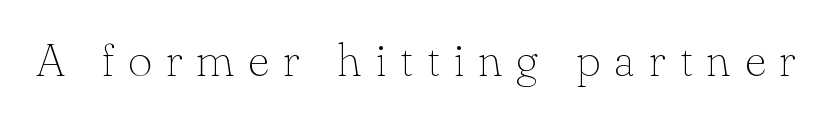
{"serif": "yes", "italic": "no", "bold": "no", "weight": "thin", "width": "normal", "stroke_contrast": "low", "x_height": "small", "monospaced": "no", "underline": "no", "letter_spacing": "wide", "letter_spacing_em": 0.29, "glyph_px": 47}
